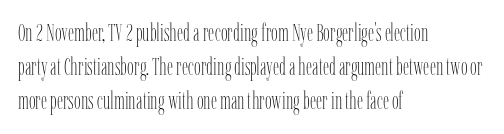
{"italic": "no", "bold": "no", "underline": "no", "align": "left", "line_spacing": "normal", "line_spacing_ratio": 1.42, "letter_spacing": "normal", "letter_spacing_em": 0.0, "glyph_px": 24}
